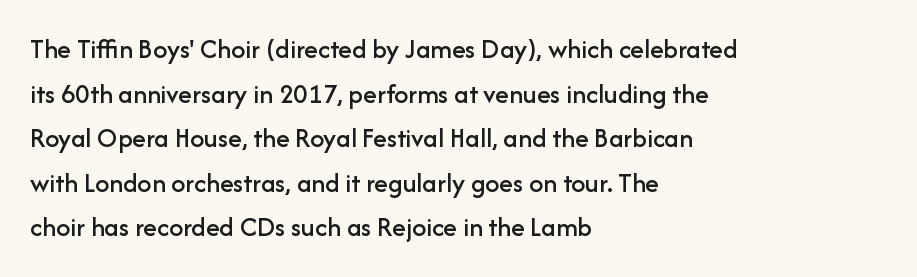
The image shows 28 px sans-serif type, upright; set left-aligned, normal line spacing (1.59x), normal letter spacing, not underlined; low stroke contrast and a medium x-height.
